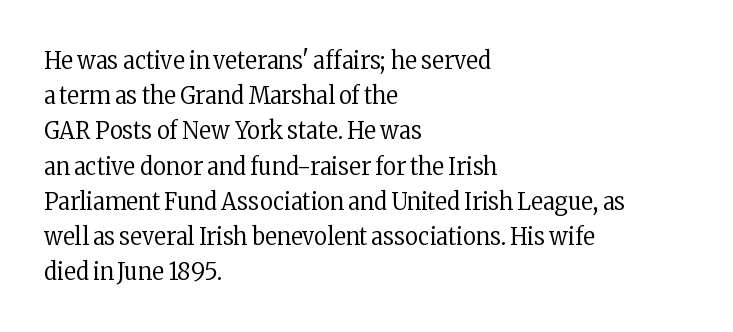
{"italic": "no", "bold": "no", "underline": "no", "align": "left", "line_spacing": "normal", "line_spacing_ratio": 1.41, "letter_spacing": "normal", "letter_spacing_em": 0.0, "glyph_px": 25}
